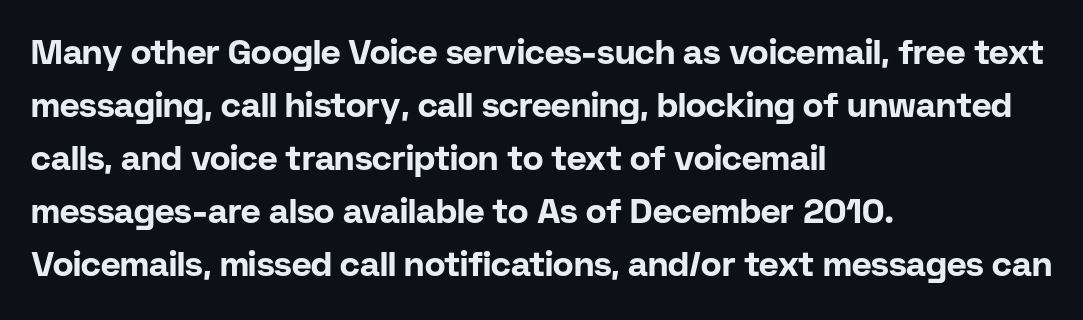
Looks like regular typesetting: each glyph gets only the width it needs. Underline: absent. Nope, not italic — everything's standing straight. Compared with a centered layout, this one pins lines to the left instead. Line spacing here is normal. Compared with typical body copy, the letter spacing here is the same.
